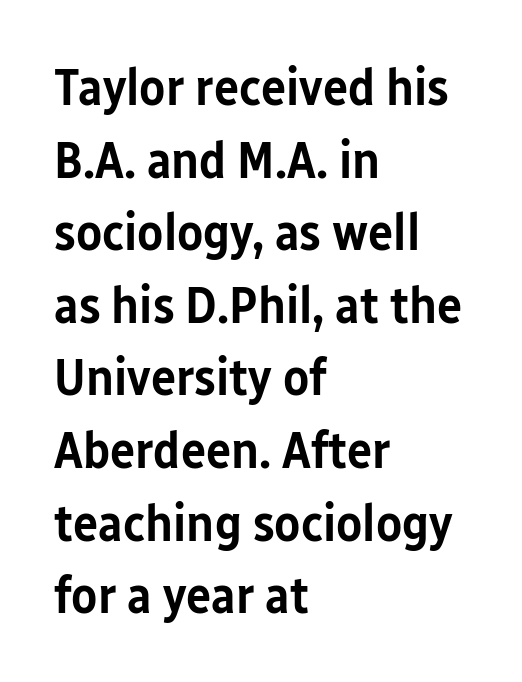
Q: Is the text bold? A: Semi-bold.
Q: Is the text italic (slanted)? A: No, it is upright.
Q: Is the typeface a serif or a sans-serif typeface? A: Sans-serif.
Q: Is the text underlined? A: No.
Q: How is the paragraph aligned? A: Left-aligned.
Q: Is the spacing between letters normal or unusually wide? A: Normal.
Q: Is the spacing between lines tight, normal or loose? A: Normal.
Q: Width (condensed, normal, or wide)? A: Condensed.
Q: Stroke contrast? A: Low.
Q: x-height? A: Medium.
Q: Monospaced? A: No.
